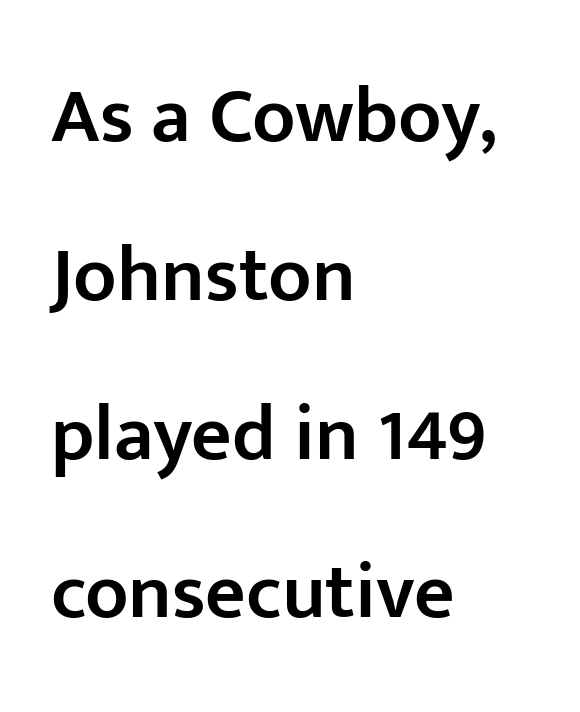
Q: Is the text bold? A: Semi-bold.
Q: Is the text italic (slanted)? A: No, it is upright.
Q: Is the typeface a serif or a sans-serif typeface? A: Sans-serif.
Q: Is the text underlined? A: No.
Q: How is the paragraph aligned? A: Left-aligned.
Q: Is the spacing between letters normal or unusually wide? A: Normal.
Q: Is the spacing between lines tight, normal or loose? A: Loose.
Q: Width (condensed, normal, or wide)? A: Normal.
Q: Stroke contrast? A: Low.
Q: x-height? A: Medium.
Q: Monospaced? A: No.
